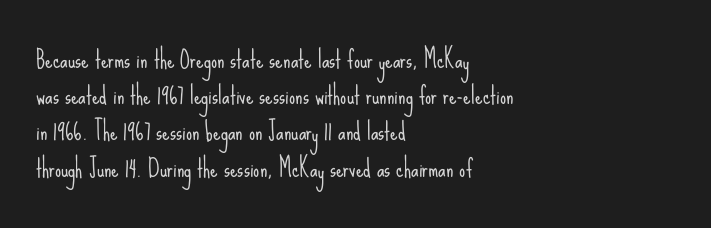
{"italic": "no", "bold": "no", "underline": "no", "align": "left", "line_spacing": "normal", "line_spacing_ratio": 1.51, "letter_spacing": "normal", "letter_spacing_em": 0.0, "glyph_px": 24}
